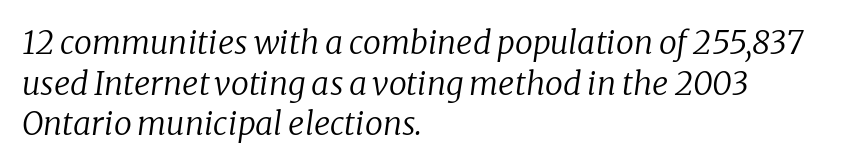
The image shows 32 px regular-weight serif type, italic (leaning right); set left-aligned, normal line spacing (1.27x), normal letter spacing, not underlined; low stroke contrast and a medium x-height.
